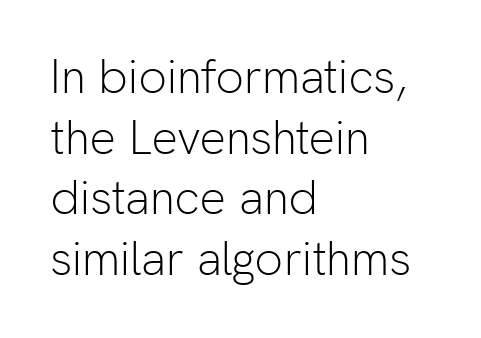
The image shows 47 px light sans-serif type, upright; set left-aligned, normal line spacing (1.29x), normal letter spacing, not underlined; low stroke contrast and a medium x-height.
